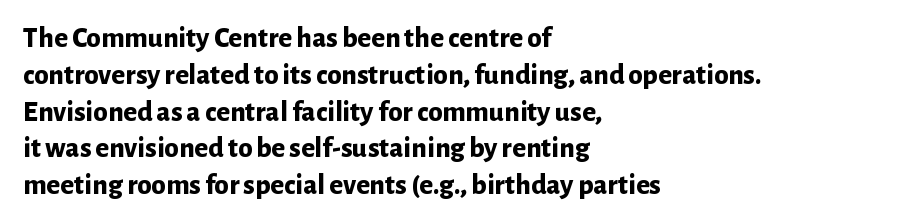
The image shows 29 px bold sans-serif type, upright; set left-aligned, normal line spacing (1.27x), normal letter spacing, not underlined; low stroke contrast and a medium x-height.
